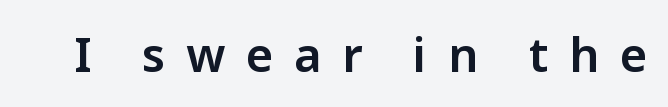
Q: Is the text italic (slanted)? A: No, it is upright.
Q: Is the typeface a serif or a sans-serif typeface? A: Sans-serif.
Q: Is the text underlined? A: No.
Q: Is the spacing between letters normal or unusually wide? A: Unusually wide.
Q: Width (condensed, normal, or wide)? A: Normal.
Q: Stroke contrast? A: Low.
Q: x-height? A: Medium.
Q: Monospaced? A: No.
